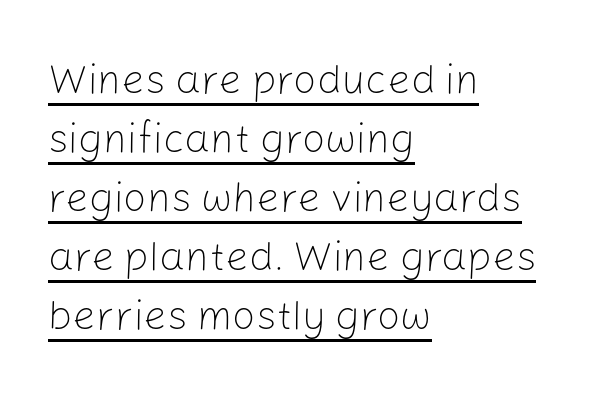
The image shows 41 px light sans-serif type, upright; set left-aligned, normal line spacing (1.44x), normal letter spacing, underlined; low stroke contrast and a medium x-height.
